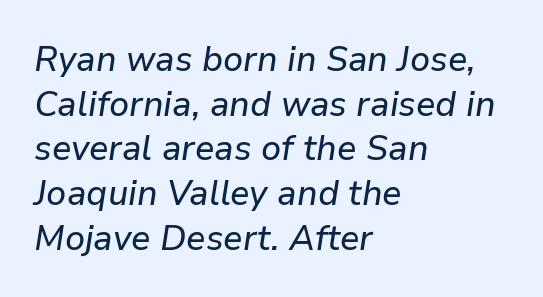
Q: Is the text italic (slanted)? A: Yes, it leans right by about 9 degrees.
Q: Is the text underlined? A: No.
Q: How is the paragraph aligned? A: Left-aligned.
Q: Is the spacing between letters normal or unusually wide? A: Normal.
Q: Width (condensed, normal, or wide)? A: Normal.
Q: Stroke contrast? A: Low.
Q: x-height? A: Medium.
Q: Monospaced? A: No.
